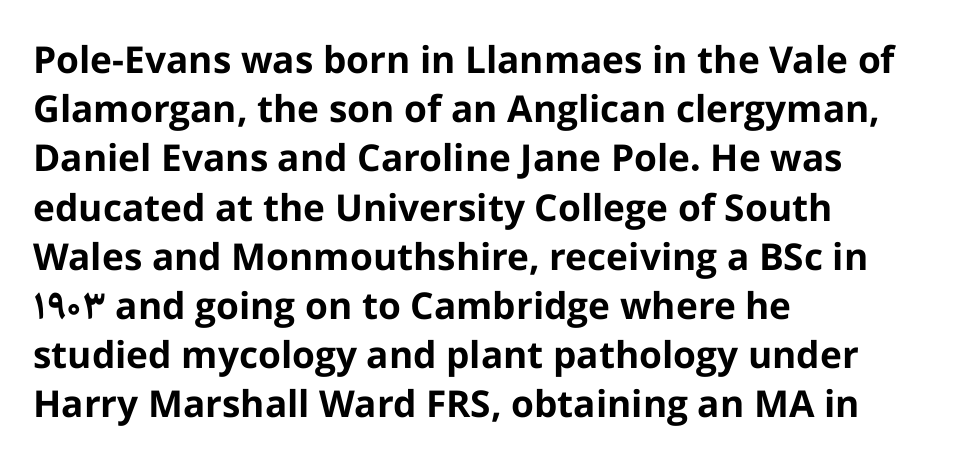
{"serif": "no", "italic": "no", "bold": "yes", "weight": "bold", "width": "normal", "stroke_contrast": "low", "x_height": "medium", "monospaced": "no", "underline": "no", "align": "left", "line_spacing": "normal", "line_spacing_ratio": 1.33, "letter_spacing": "normal", "letter_spacing_em": 0.0, "glyph_px": 37}
